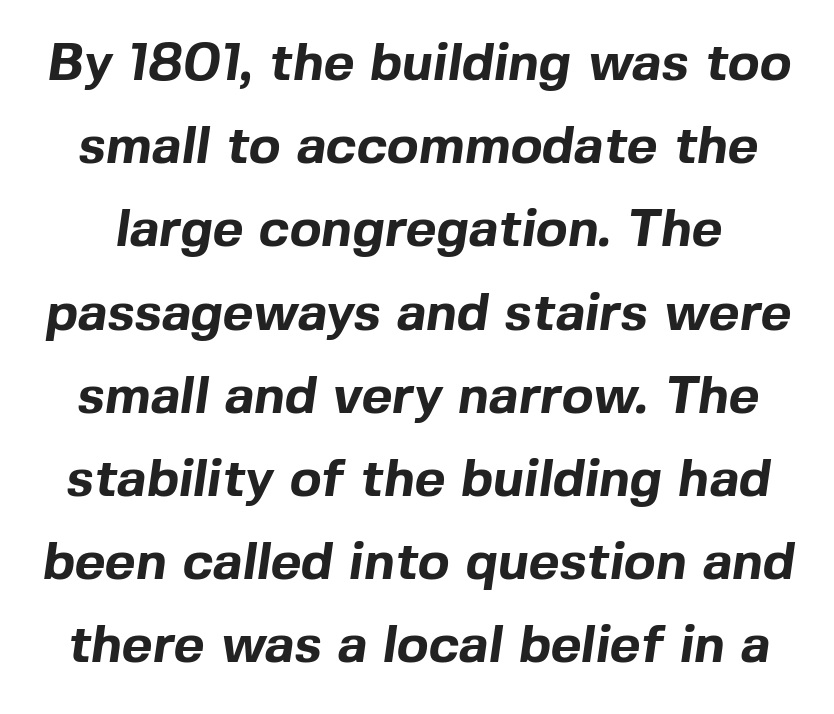
The image shows 53 px bold sans-serif type; set normal line spacing (1.57x), normal letter spacing, not underlined; a medium x-height.
